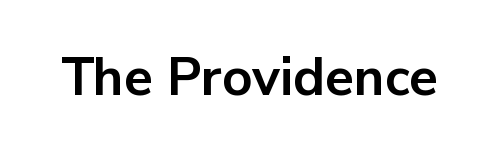
The image shows 53 px bold sans-serif type, upright; set normal letter spacing, not underlined; low stroke contrast and a medium x-height.
